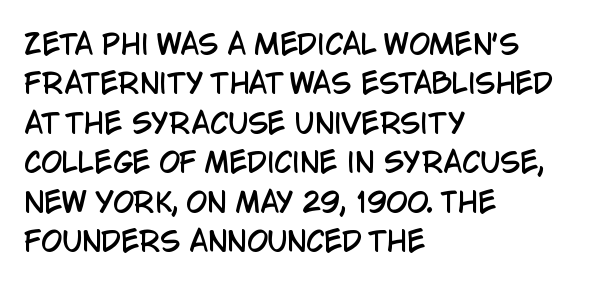
The image shows 27 px text type, upright; set left-aligned, normal line spacing (1.46x), normal letter spacing, not underlined.
